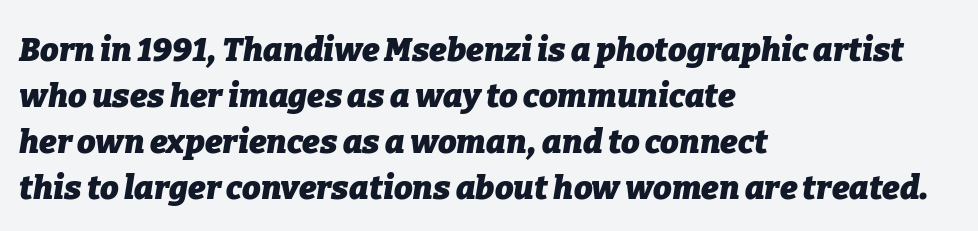
Q: Is the text bold? A: Yes.
Q: Is the text italic (slanted)? A: Yes, it leans right by about 9 degrees.
Q: Is the text underlined? A: No.
Q: How is the paragraph aligned? A: Left-aligned.
Q: Is the spacing between letters normal or unusually wide? A: Normal.
Q: Is the spacing between lines tight, normal or loose? A: Normal.
Q: Width (condensed, normal, or wide)? A: Normal.
Q: Stroke contrast? A: Low.
Q: x-height? A: Medium.
Q: Monospaced? A: No.
